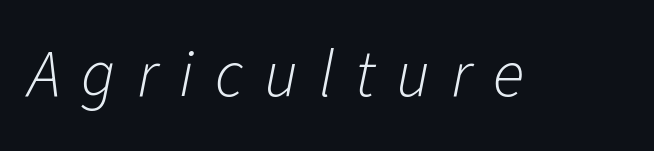
Q: Is the text bold? A: No.
Q: Is the text italic (slanted)? A: Yes, it leans right by about 11 degrees.
Q: Is the text underlined? A: No.
Q: Is the spacing between letters normal or unusually wide? A: Unusually wide.
Q: Width (condensed, normal, or wide)? A: Normal.
Q: Stroke contrast? A: Low.
Q: x-height? A: Medium.
Q: Monospaced? A: No.
